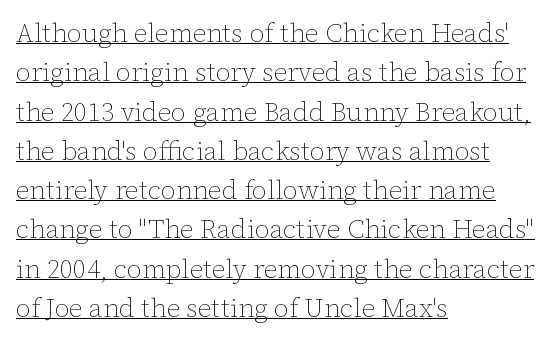
Layout note: lines flush left. The block of text has a typical density, with ordinary space between rows. In terms of letterspacing, this is plain default setting. The cut favours lightness, reaching ordinary text weight at its darkest.
